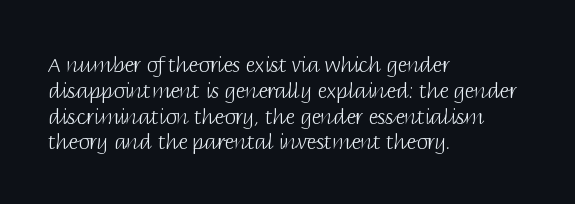
The image shows 20 px text type, upright; set left-aligned, normal line spacing (1.29x), normal letter spacing, not underlined.
